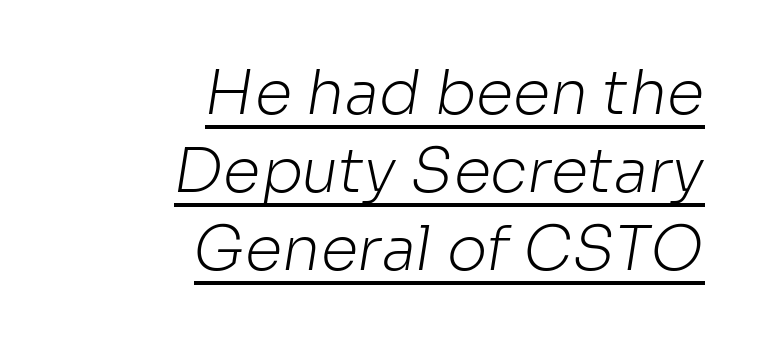
{"serif": "no", "bold": "no", "weight": "light", "width": "normal", "stroke_contrast": "low", "x_height": "medium", "monospaced": "no", "underline": "yes", "align": "right", "line_spacing": "normal", "line_spacing_ratio": 1.28, "letter_spacing": "normal", "letter_spacing_em": 0.0, "glyph_px": 61}
